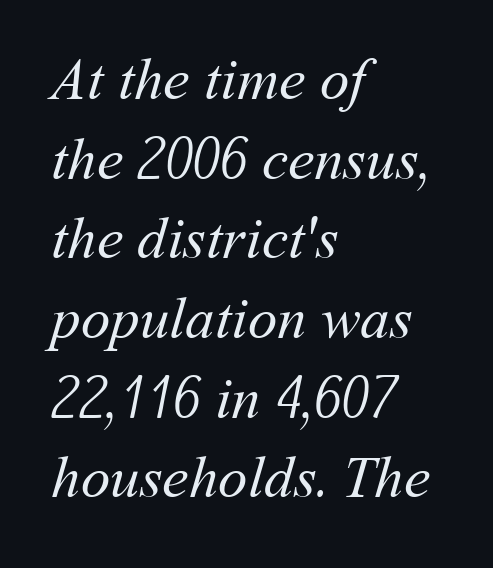
Q: Is the text bold? A: No.
Q: Is the text underlined? A: No.
Q: How is the paragraph aligned? A: Left-aligned.
Q: Is the spacing between letters normal or unusually wide? A: Normal.
Q: Is the spacing between lines tight, normal or loose? A: Normal.
Q: Width (condensed, normal, or wide)? A: Normal.
Q: Stroke contrast? A: Medium.
Q: x-height? A: Medium.
Q: Monospaced? A: No.
